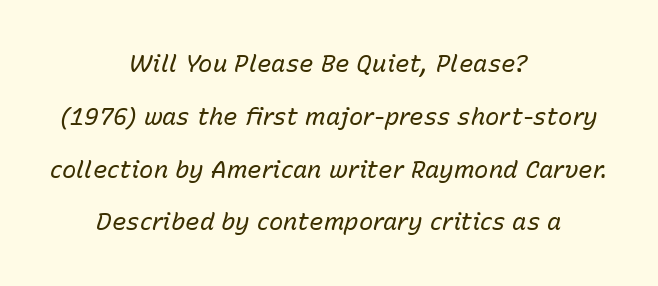
The image shows 24 px text type, italic (leaning right); set centered, loose line spacing (2.2x), normal letter spacing, not underlined.
